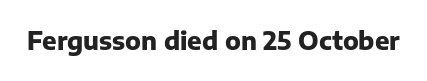
The image shows 24 px bold type, upright; set normal letter spacing, not underlined.
